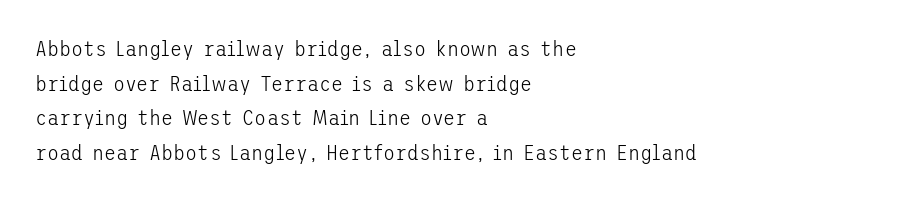
Q: Is the text bold? A: No.
Q: Is the text italic (slanted)? A: No, it is upright.
Q: Is the text underlined? A: No.
Q: How is the paragraph aligned? A: Left-aligned.
Q: Is the spacing between letters normal or unusually wide? A: Normal.
Q: Is the spacing between lines tight, normal or loose? A: Normal.
